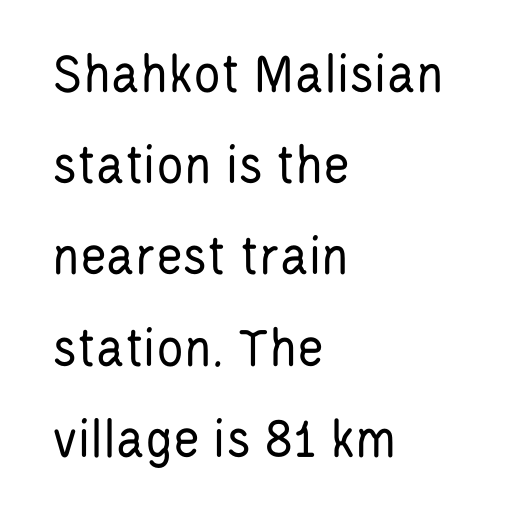
Type style note: lacks serifs. The letterforms sit shoulder to shoulder at normal distance. The area under the type is left untouched. A roman cut, with each character standing at attention.
